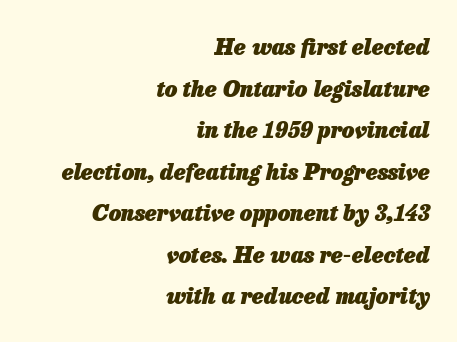
Caption: bold face, heavy strokes. The passage shown is not underscored anywhere. Alignment: flush right. Rendered with sloped, italic letterforms. Observe the ordinary spacing: letters are neighbours, not strangers.
